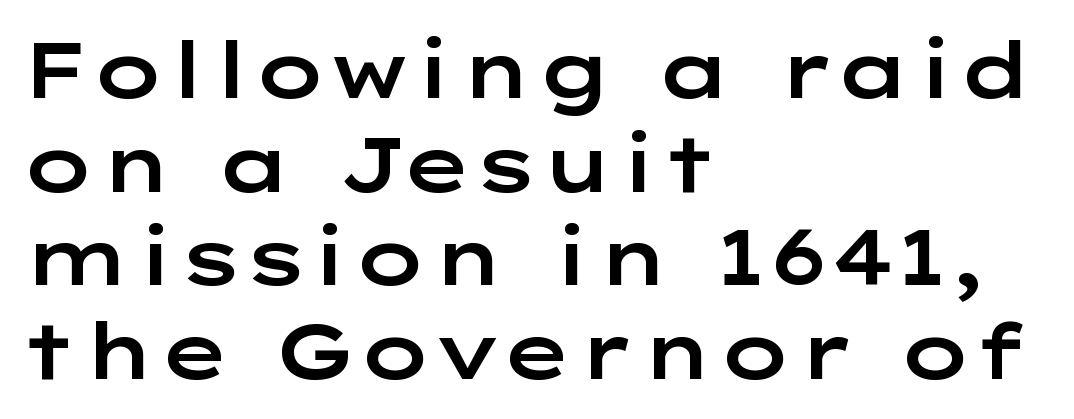
The image shows 78 px wide sans-serif type, upright; set left-aligned, line spacing 1.2x, normal letter spacing, not underlined; low stroke contrast and a medium x-height.
